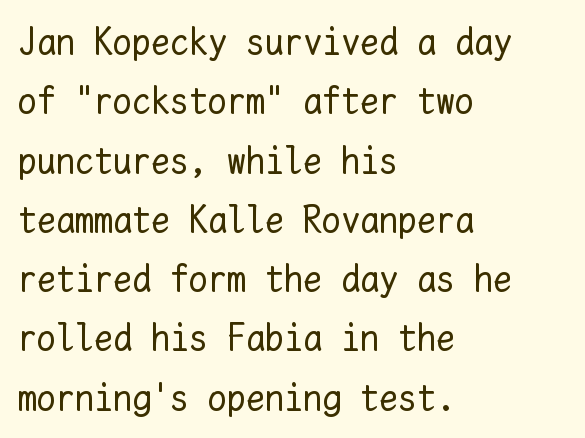
{"italic": "no", "bold": "no", "weight": "regular", "width": "normal", "stroke_contrast": "low", "x_height": "medium", "monospaced": "yes", "underline": "no", "align": "left", "line_spacing": "normal", "line_spacing_ratio": 1.56, "letter_spacing": "normal", "letter_spacing_em": 0.0, "glyph_px": 38}
